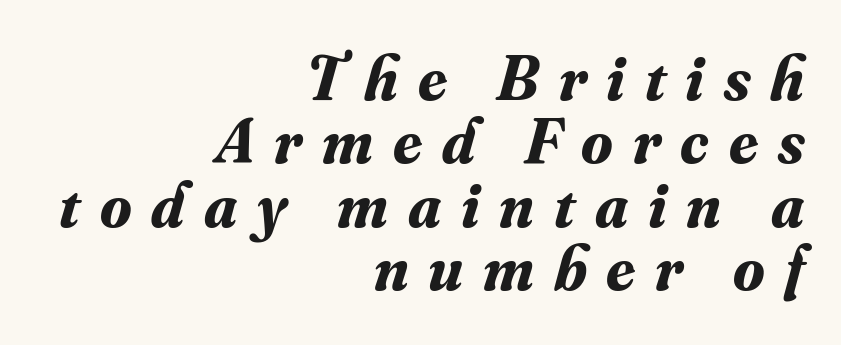
Substantial extra tracking has been applied to these lines. Caption: multi-line text, flush right, ragged left. Think of a printed novel: that variable character pitch is what you see here. Vertical spacing — tight. Strokes here are thick enough to call this a true bold.
